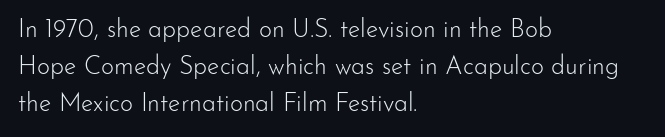
The image shows 25 px text type, upright; set left-aligned, normal line spacing (1.49x), normal letter spacing, not underlined.
